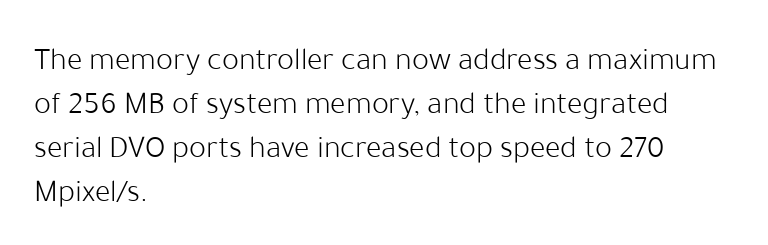
Think of a printed novel: that variable character pitch is what you see here. Characters follow at the spacing the type designer built in. The lettering holds an erect, upright posture throughout. The text was rendered using a sans face with plain stroke endings. The foot of each line stays bare and open. Nothing heavy about these letters — not bold at all.
